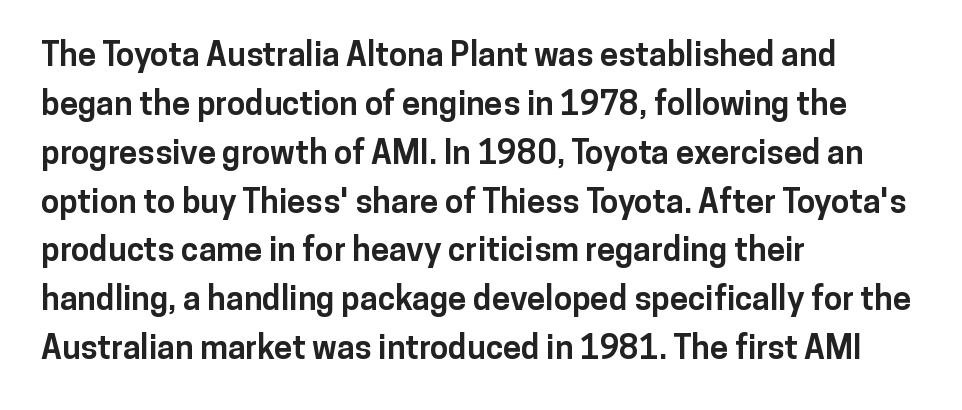
Q: Is the text bold? A: Yes.
Q: Is the text italic (slanted)? A: No, it is upright.
Q: Is the typeface a serif or a sans-serif typeface? A: Sans-serif.
Q: Is the text underlined? A: No.
Q: How is the paragraph aligned? A: Left-aligned.
Q: Is the spacing between letters normal or unusually wide? A: Normal.
Q: Is the spacing between lines tight, normal or loose? A: Normal.
Q: Width (condensed, normal, or wide)? A: Normal.
Q: Stroke contrast? A: Low.
Q: x-height? A: Medium.
Q: Monospaced? A: No.
